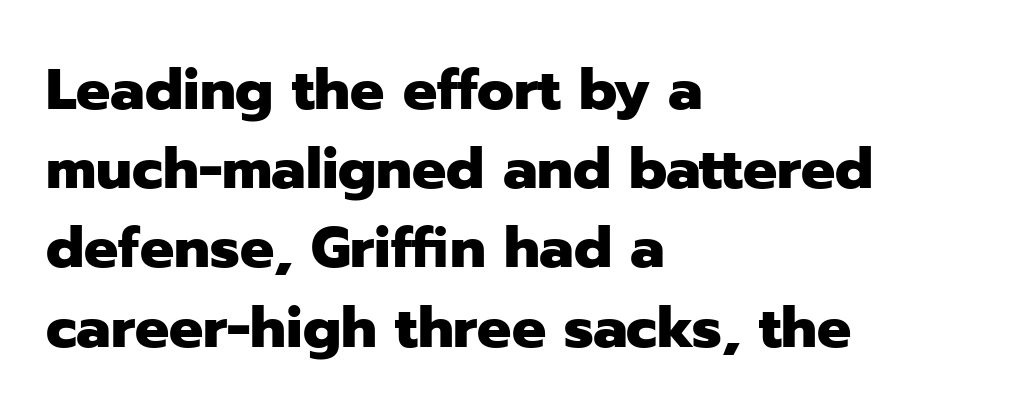
The image shows 57 px heavy sans-serif type, upright; set left-aligned, normal line spacing (1.39x), normal letter spacing, not underlined; low stroke contrast and a medium x-height.
